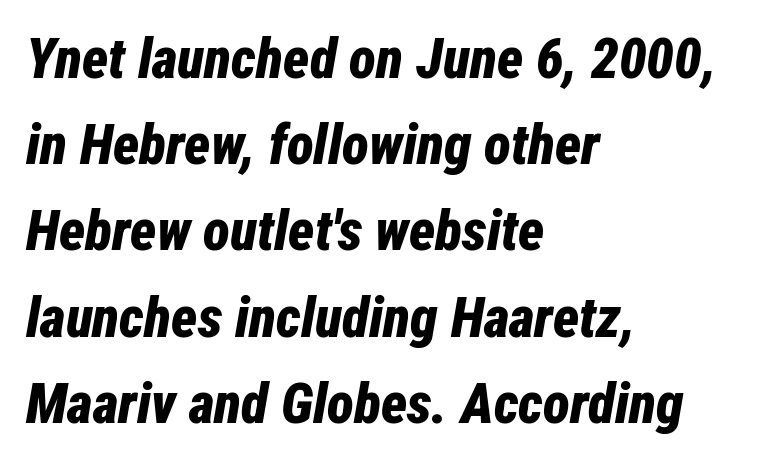
The image shows 56 px bold, condensed type, italic (leaning right); set left-aligned, normal line spacing (1.54x), normal letter spacing, not underlined; low stroke contrast and a medium x-height.
